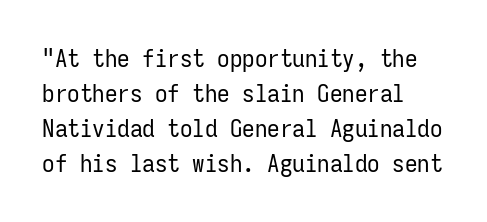
Nobody drew a line under any word here. The passage is arranged the way most books set body copy — flush left. Is the stroke heavy? The answer is a plain regular-or-lighter. Nobody touched the tracking dial on this one. A roman cut, with each character standing at attention. The space between consecutive lines is moderate.
